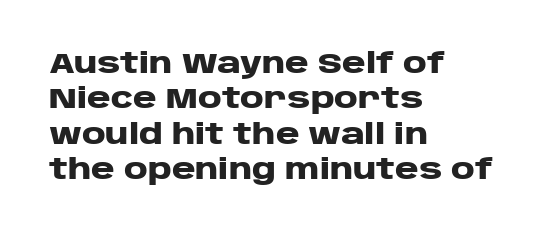
{"serif": "no", "italic": "no", "bold": "yes", "weight": "heavy", "width": "wide", "stroke_contrast": "low", "x_height": "large", "monospaced": "no", "underline": "no", "align": "left", "line_spacing_ratio": 1.22, "letter_spacing": "normal", "letter_spacing_em": 0.0, "glyph_px": 29}
